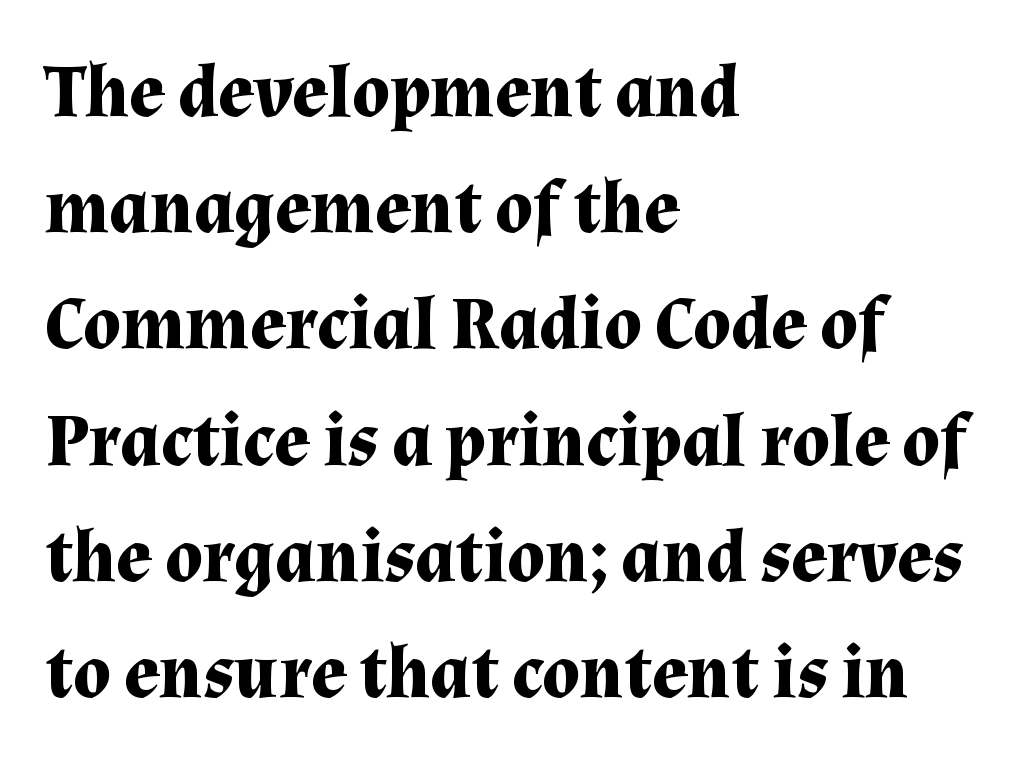
The image shows 74 px bold serif type, upright; set left-aligned, normal line spacing (1.57x), normal letter spacing, not underlined; medium stroke contrast and a medium x-height.
